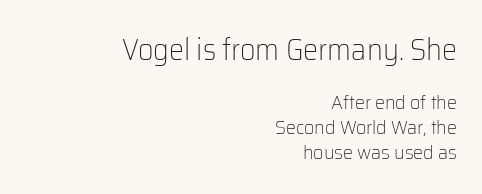
Descenders are the only things crossing below the line. When letters stand straight like this, we call the style roman or upright. The passage shown is typeset with a sans-serif family. The horizontal fit of the characters is conventional and even. The letters in the upper block stand taller than those in the block below.
